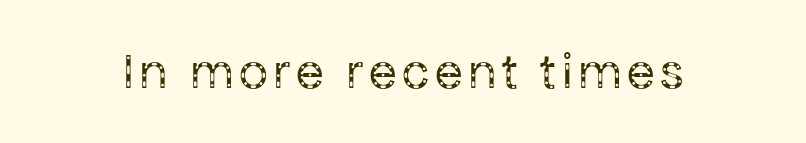
Each letter's strokes conclude bluntly, with no projecting serifs. Bare-footed words on every line. Rendered with straight, roman letterforms. Vertical stems look standard width or narrower in stroke. Note the varied advance widths — an 'i' is clearly narrower than an 'm'.
